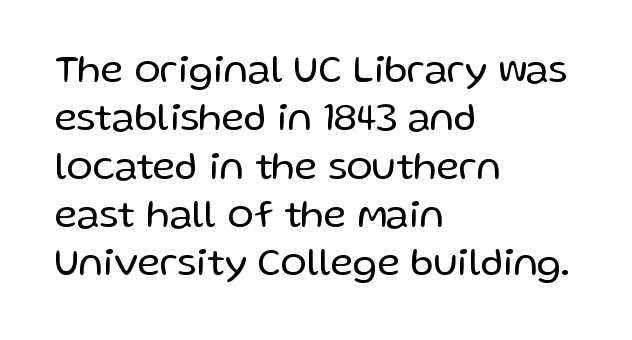
No heavy texture on the line: the type isn't bold. Quick note: not italic, upright. In CSS terms this would be text-align: left. How are the letters spaced? Ordinarily, with no added tracking. Spacing verdict: proportional, widths tailored to each character. The space beneath each line is pristine and unruled.
